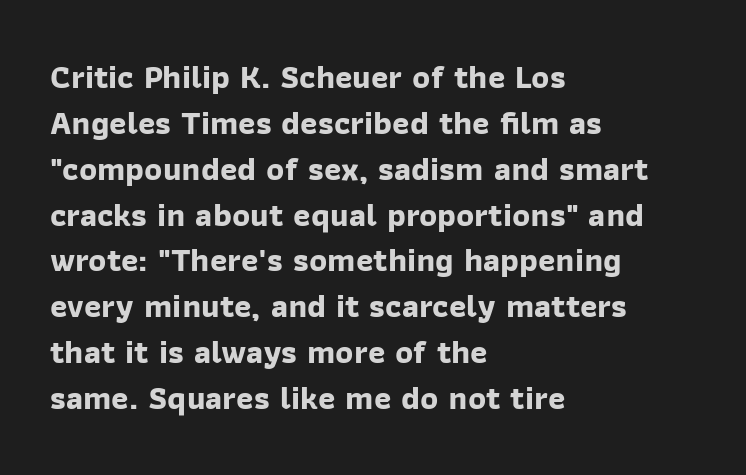
Q: Is the text bold? A: Yes.
Q: Is the typeface a serif or a sans-serif typeface? A: Sans-serif.
Q: Is the text underlined? A: No.
Q: How is the paragraph aligned? A: Left-aligned.
Q: Is the spacing between letters normal or unusually wide? A: Normal.
Q: Is the spacing between lines tight, normal or loose? A: Normal.
Q: Width (condensed, normal, or wide)? A: Normal.
Q: Stroke contrast? A: Low.
Q: x-height? A: Medium.
Q: Monospaced? A: No.
